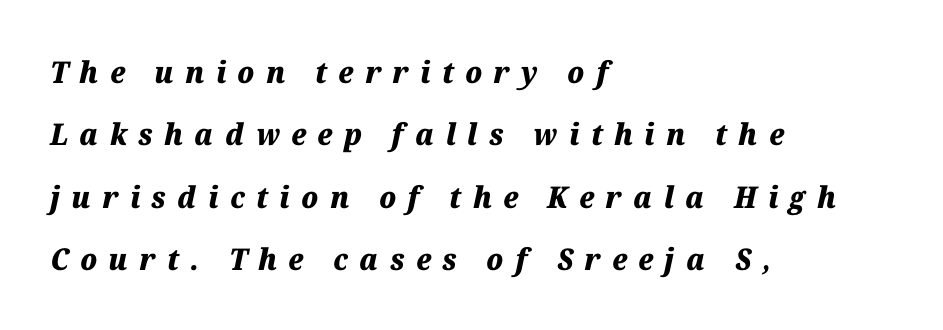
{"italic": "yes", "lean": "right", "slant_degrees": 12, "bold": "yes", "weight": "heavy", "width": "normal", "stroke_contrast": "medium", "x_height": "medium", "monospaced": "no", "underline": "no", "align": "left", "line_spacing": "loose", "line_spacing_ratio": 2.08, "letter_spacing": "wide", "letter_spacing_em": 0.38, "glyph_px": 30}
